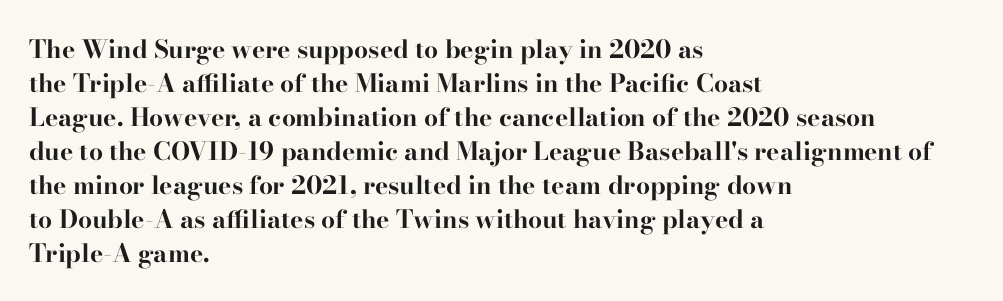
{"italic": "no", "bold": "yes", "underline": "no", "align": "left", "line_spacing": "normal", "line_spacing_ratio": 1.36, "letter_spacing": "normal", "letter_spacing_em": 0.0, "glyph_px": 25}
